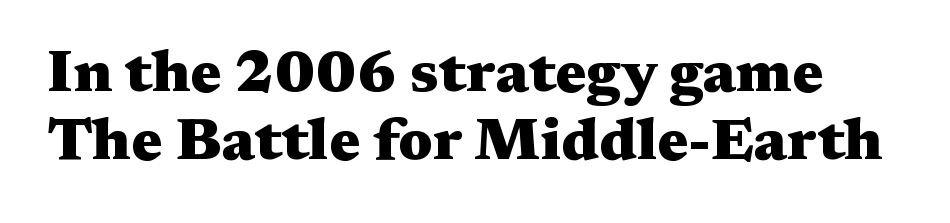
The image shows 59 px heavy, wide serif type, upright; set line spacing 1.16x, normal letter spacing, not underlined; medium stroke contrast and a medium x-height.
